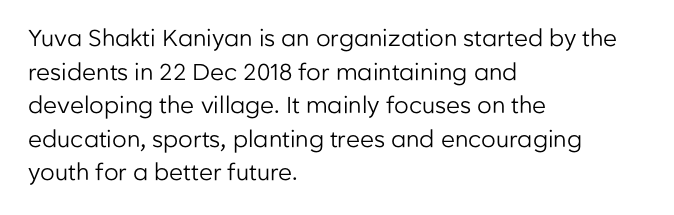
The image shows 23 px text type, upright; set left-aligned, normal line spacing (1.46x), normal letter spacing, not underlined.
